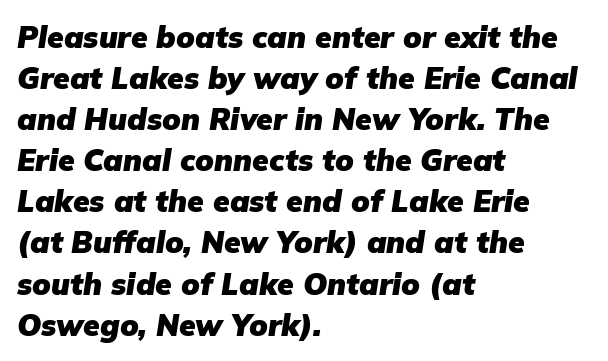
Q: Is the text bold? A: Yes.
Q: Is the text italic (slanted)? A: Yes, it leans right by about 9 degrees.
Q: Is the text underlined? A: No.
Q: How is the paragraph aligned? A: Left-aligned.
Q: Is the spacing between letters normal or unusually wide? A: Normal.
Q: Is the spacing between lines tight, normal or loose? A: Normal.
Q: Width (condensed, normal, or wide)? A: Normal.
Q: Stroke contrast? A: Low.
Q: x-height? A: Medium.
Q: Monospaced? A: No.
